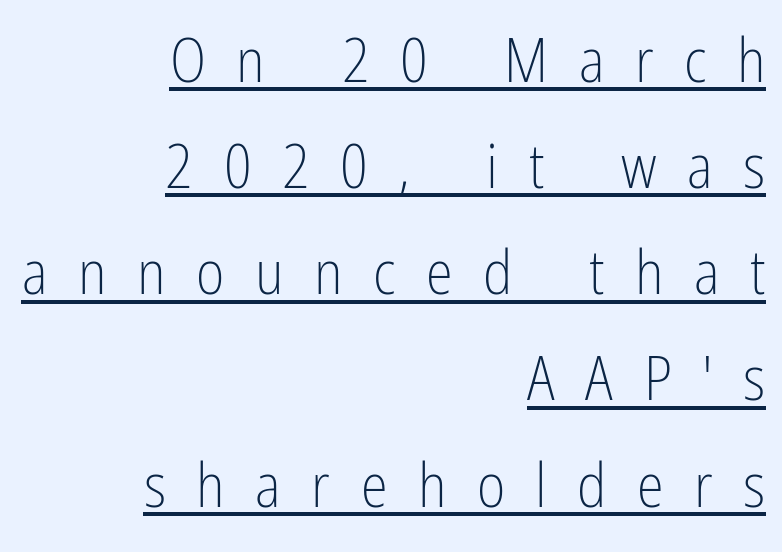
The image shows 61 px light, condensed sans-serif type, upright; set right-aligned, line spacing 1.74x, unusually wide letter spacing (+0.5 em), underlined; low stroke contrast and a medium x-height.
